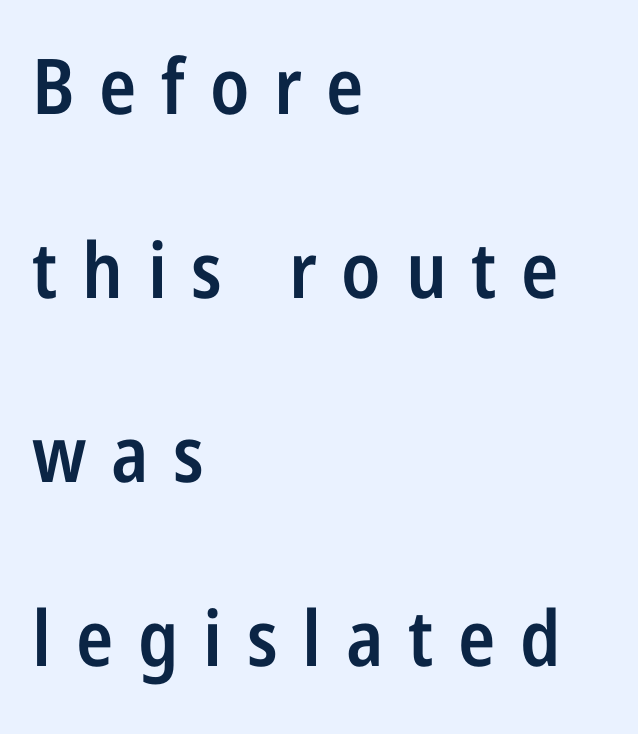
{"serif": "no", "italic": "no", "bold": "semi", "weight": "semibold", "width": "condensed", "stroke_contrast": "low", "x_height": "medium", "monospaced": "no", "underline": "no", "align": "left", "line_spacing": "loose", "line_spacing_ratio": 2.39, "letter_spacing": "wide", "letter_spacing_em": 0.32, "glyph_px": 77}
